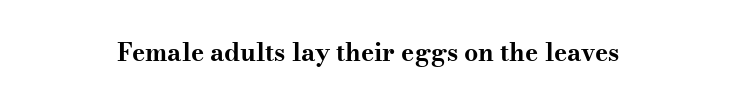
Notice how thick the strokes are: this is what a full bold looks like. This is roman type, the default non-slanted kind. Alignment: centered. Has an underline been added? It has not.
